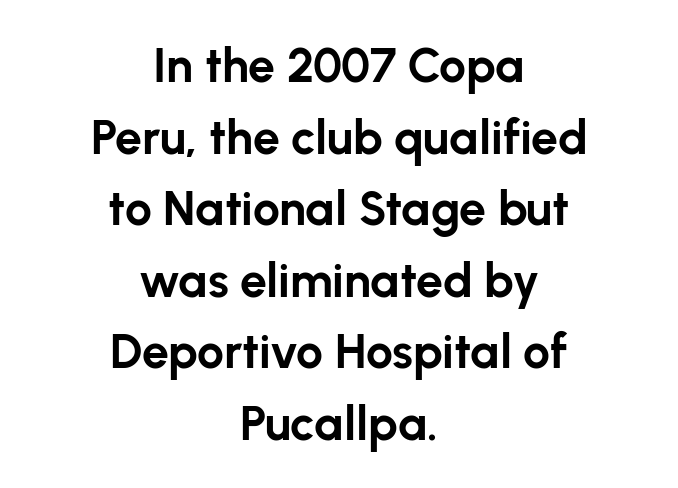
The image shows 48 px bold sans-serif type, upright; set centered, normal line spacing (1.49x), normal letter spacing, not underlined; low stroke contrast and a medium x-height.
